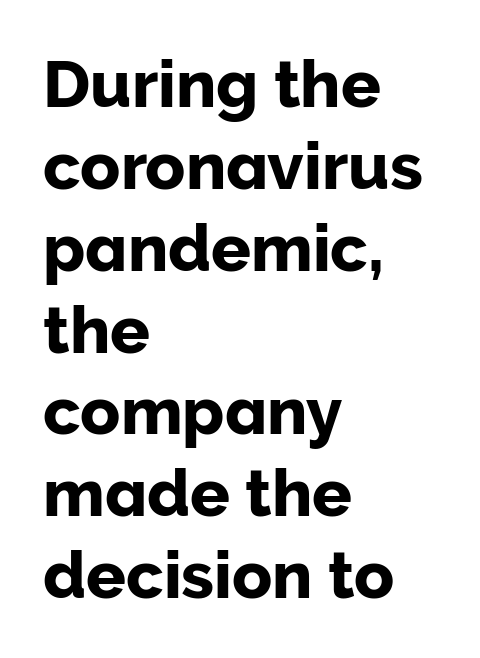
The lines in this sample share a left origin and differ only in where they stop. In terms of letterspacing, this is plain default setting. Vertical strokes here are truly vertical. Lines of text with bare space underneath. Is this a fixed-width face? No — the glyphs have proportional, varying widths.
